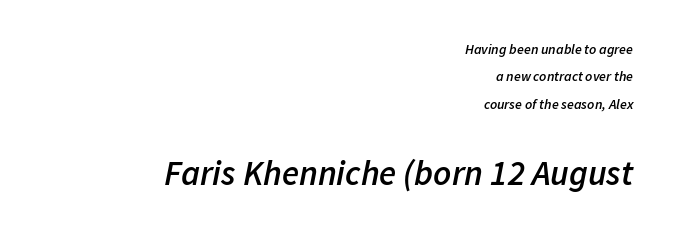
{"italic": "yes", "lean": "right", "slant_degrees": 11, "bold": "semi", "weight": "semibold", "width": "normal", "stroke_contrast": "low", "x_height": "medium", "monospaced": "no", "underline": "no", "align": "right", "line_spacing": "loose", "line_spacing_ratio": 1.96, "letter_spacing": "normal", "letter_spacing_em": 0.0, "larger_block": "second", "size_ratio": 2.5, "glyph_px": 35}
